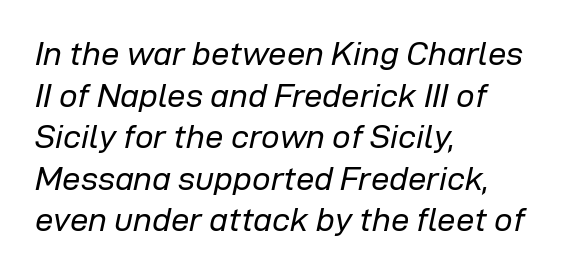
Notice how the stems are inclined rather than vertical — that's the hallmark of italics. A light-to-regular cut is what we see here. Looks like regular typesetting: each glyph gets only the width it needs. Bare-footed words on every line. Here the glyphs are tracked normally, forming tight word shapes. Honestly, the row spacing looks completely unremarkable.
